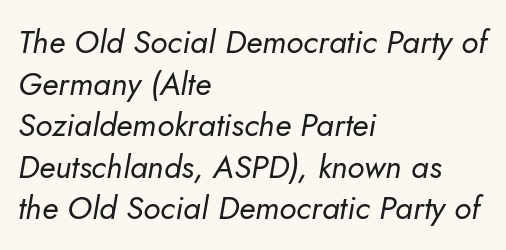
{"italic": "yes", "lean": "right", "slant_degrees": 5, "bold": "no", "weight": "regular", "width": "normal", "stroke_contrast": "low", "x_height": "small", "monospaced": "no", "underline": "no", "align": "left", "line_spacing": "normal", "line_spacing_ratio": 1.3, "letter_spacing": "normal", "letter_spacing_em": 0.0, "glyph_px": 32}
